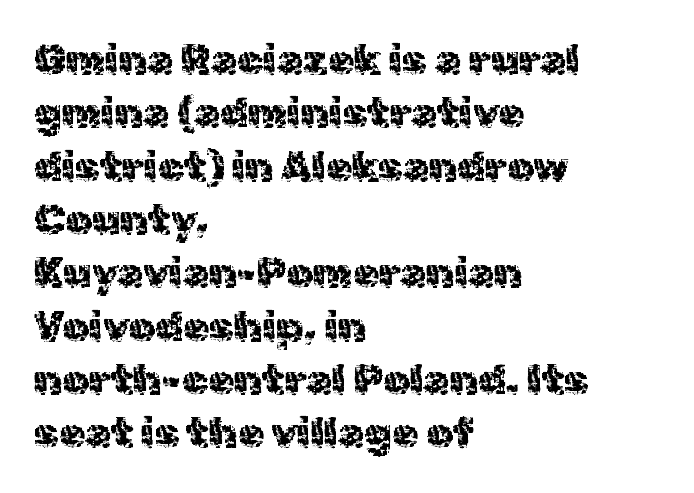
Q: Is the text italic (slanted)? A: No, it is upright.
Q: Is the typeface a serif or a sans-serif typeface? A: Sans-serif.
Q: Is the text underlined? A: No.
Q: How is the paragraph aligned? A: Left-aligned.
Q: Is the spacing between letters normal or unusually wide? A: Normal.
Q: Is the spacing between lines tight, normal or loose? A: Normal.
Q: Width (condensed, normal, or wide)? A: Normal.
Q: x-height? A: Medium.
Q: Monospaced? A: No.
